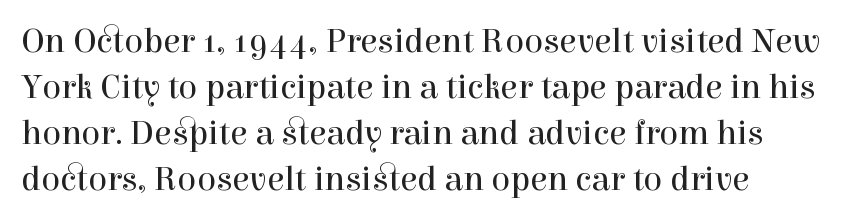
The type is set solid horizontally, with unmodified tracking. Is this a sans? No — the strokes have serifs. All the whitespace from short lines collects on the right. Think standard paragraph weight, or any step lighter than that. Is this a fixed-width face? No — the glyphs have proportional, varying widths.
